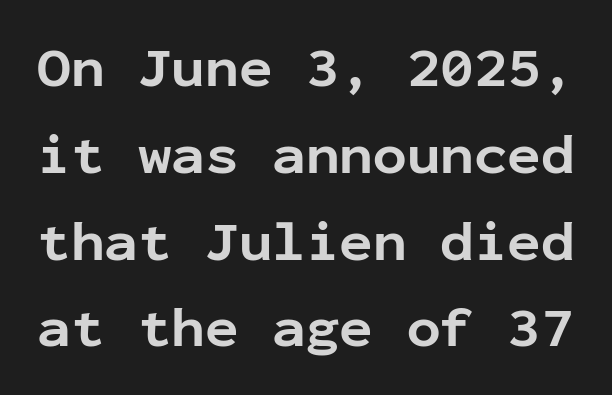
The image shows 56 px bold sans-serif type, upright, monospaced; set normal line spacing (1.55x), normal letter spacing, not underlined; low stroke contrast and a medium x-height.
